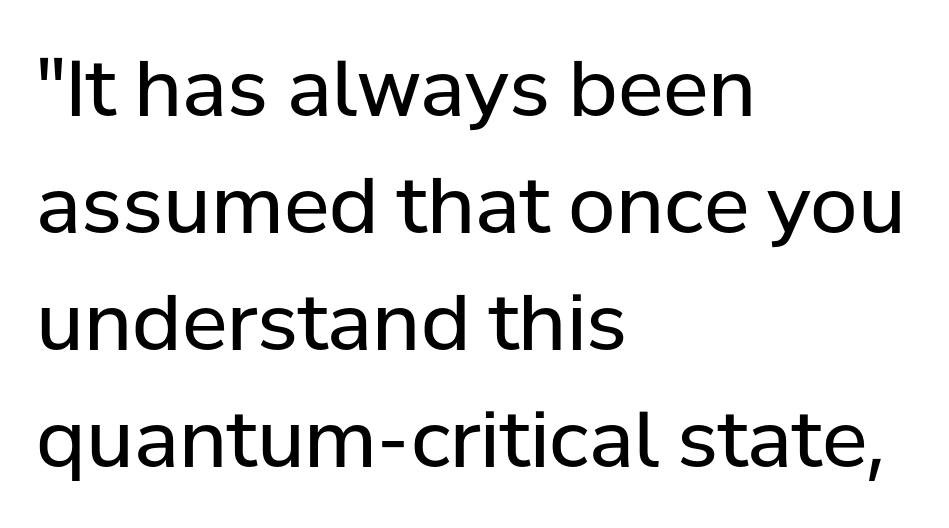
{"serif": "no", "italic": "no", "bold": "no", "weight": "regular", "width": "normal", "stroke_contrast": "low", "x_height": "medium", "monospaced": "no", "underline": "no", "align": "left", "line_spacing": "normal", "line_spacing_ratio": 1.52, "letter_spacing": "normal", "letter_spacing_em": 0.0, "glyph_px": 77}
